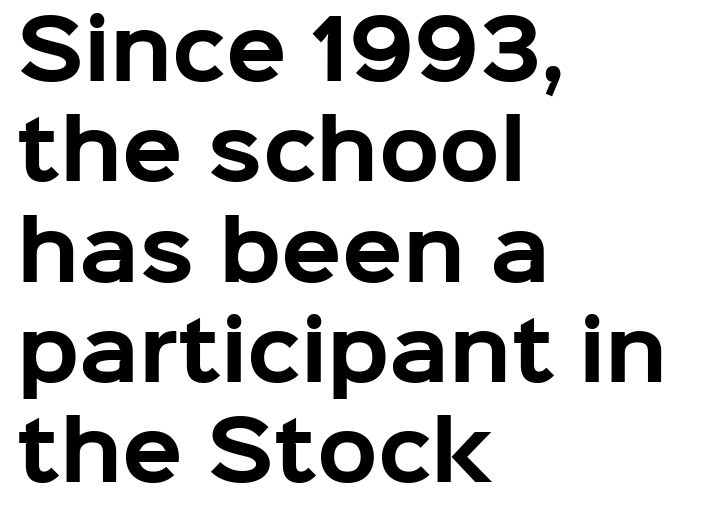
{"serif": "no", "italic": "no", "bold": "yes", "weight": "bold", "width": "normal", "stroke_contrast": "low", "x_height": "medium", "monospaced": "no", "underline": "no", "align": "left", "line_spacing": "normal", "line_spacing_ratio": 1.27, "letter_spacing": "normal", "letter_spacing_em": 0.0, "glyph_px": 79}
